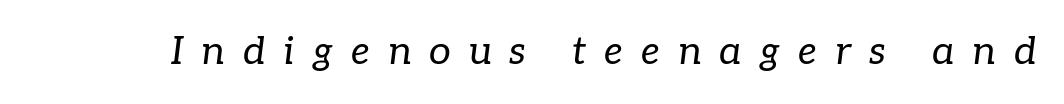
Q: Is the text bold? A: No.
Q: Is the text italic (slanted)? A: Yes, it leans right by about 7 degrees.
Q: Is the typeface a serif or a sans-serif typeface? A: Serif.
Q: Is the text underlined? A: No.
Q: Is the spacing between letters normal or unusually wide? A: Unusually wide.
Q: Width (condensed, normal, or wide)? A: Normal.
Q: Stroke contrast? A: Low.
Q: x-height? A: Medium.
Q: Monospaced? A: No.
